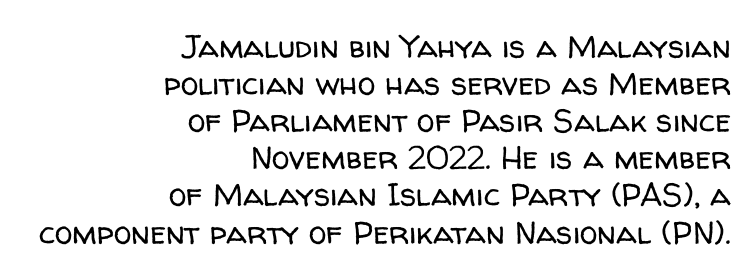
Tracking value appears to be zero — textbook default spacing. Stroke terminals: plain, sans-serif. Style check: upright. The letters advance in unequal steps, a hallmark of proportional type. Anything drawn beneath the words? Only blank space. These lines are set flush right with a ragged left edge.
